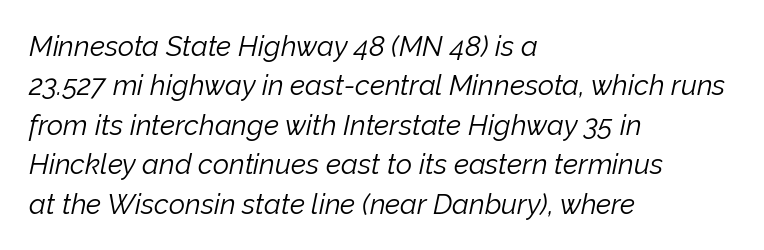
Bold? No — there's no thickening of the strokes. Inter-character spacing is left at the font's built-in metrics. The font's italic variant was chosen for this text. Successive baselines arrive at the customary interval. You could not count columns in this text — the font is proportionally spaced. Nobody drew a line under any word here.
